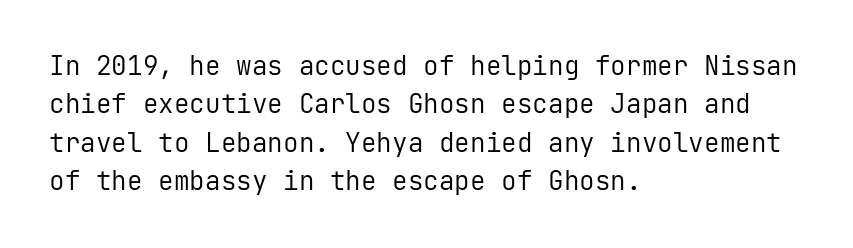
Leftover space on each line is placed entirely after the last word. The font sits on the lighter half of the weight spectrum, regular included. Here the glyphs are tracked normally, forming tight word shapes. Evenly set lines give the paragraph a standard silhouette. The area under the type is left untouched. The letters stand upright; this is a roman face.
